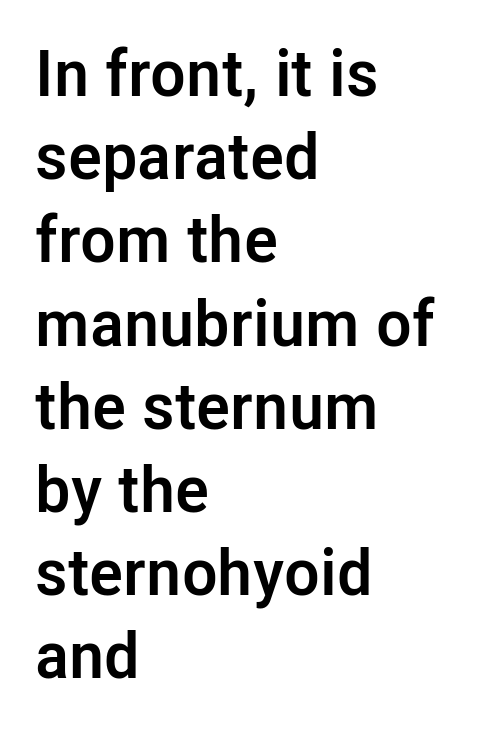
{"serif": "no", "italic": "no", "bold": "yes", "weight": "semibold", "width": "normal", "stroke_contrast": "low", "x_height": "medium", "monospaced": "no", "underline": "no", "align": "left", "line_spacing": "normal", "line_spacing_ratio": 1.28, "letter_spacing": "normal", "letter_spacing_em": 0.0, "glyph_px": 65}
